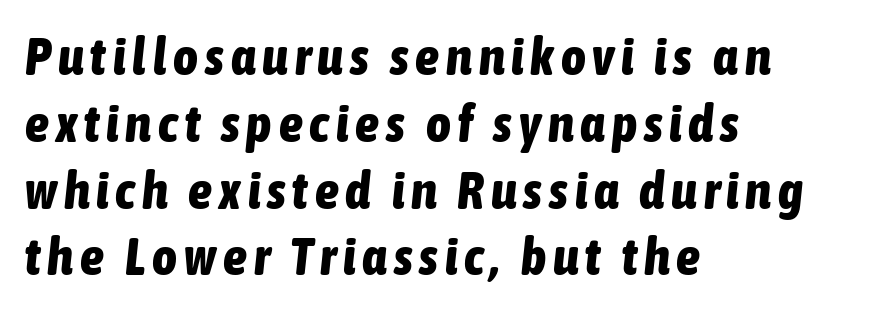
The rows are spaced the way most documents space them. Think of a printed novel: that variable character pitch is what you see here. No word sits above an underline. On the weight axis this lands at bold, roughly 700. The rag falls on the right side of this text block.
